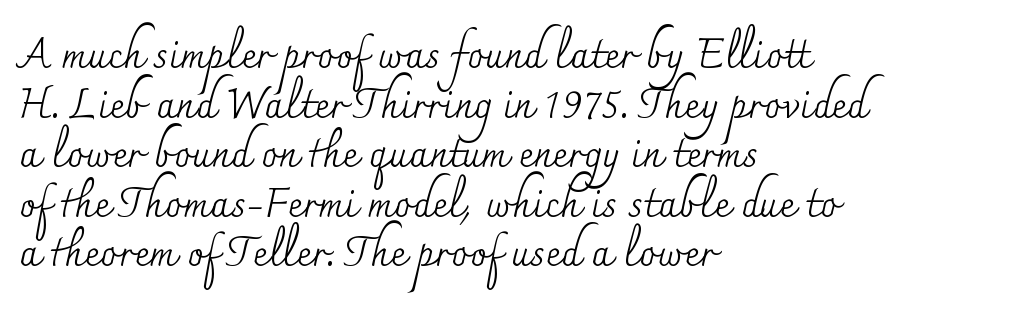
{"serif": "yes", "bold": "no", "weight": "regular", "width": "normal", "stroke_contrast": "medium", "x_height": "small", "monospaced": "no", "underline": "no", "align": "left", "line_spacing_ratio": 1.21, "letter_spacing": "normal", "letter_spacing_em": 0.0, "glyph_px": 41}
